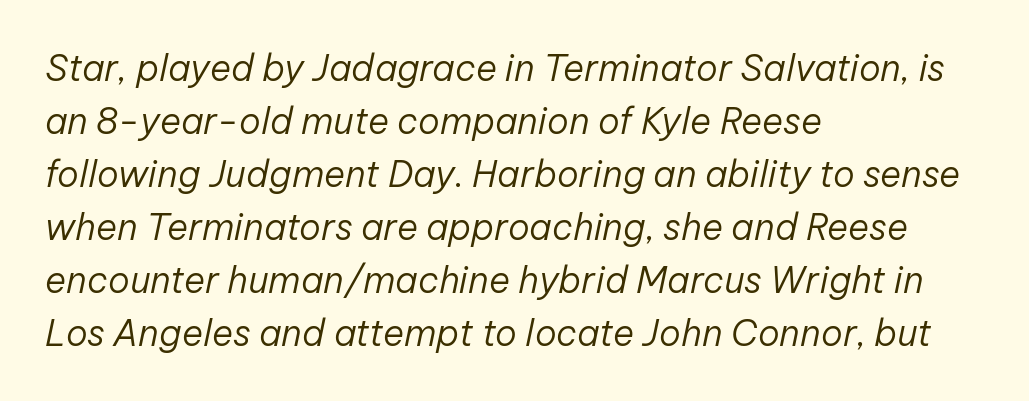
The image shows 36 px regular-weight type, italic (leaning right); set left-aligned, normal line spacing (1.47x), normal letter spacing, not underlined; low stroke contrast and a medium x-height.
